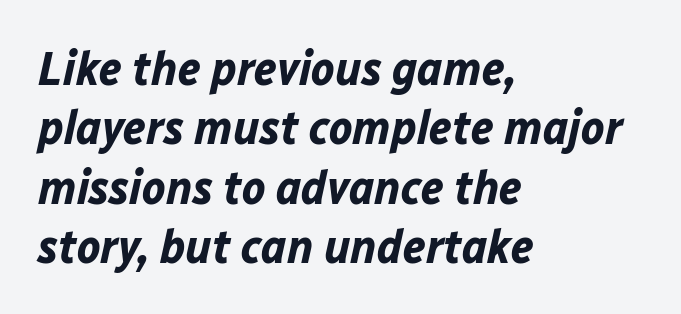
Looking at the ascenders, they clearly lean. Heavy-handed strokes throughout: this text is bold. The setting favours the left margin, as ordinary paragraphs usually do. Is this a fixed-width face? No — the glyphs have proportional, varying widths. The letters sit at their default tracking, neither squeezed nor spread. Check under the words: just untouched page.
